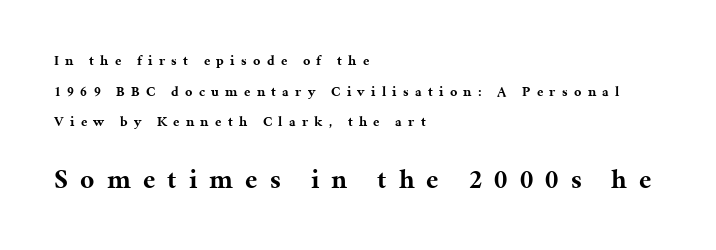
Casual observation: everything's shoved over to the left. No word sits above an underline. Widely set lines give the paragraph a tall, airy silhouette. Typographic density is high because the face is bold. The letters are spread apart with noticeably loose tracking.
